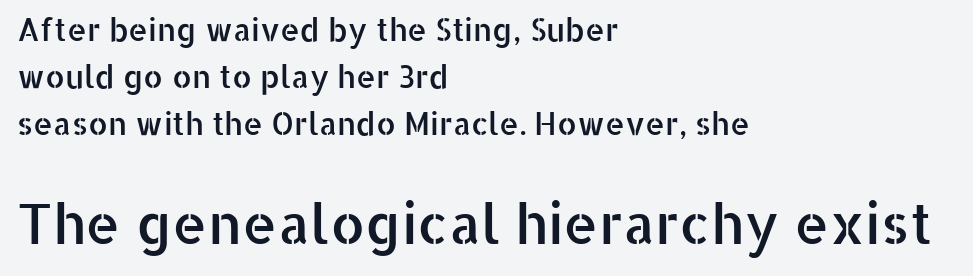
Posture: upright roman. The letters advance in unequal steps, a hallmark of proportional type. Successive baselines arrive at the customary interval. Type style note: lacks serifs.
